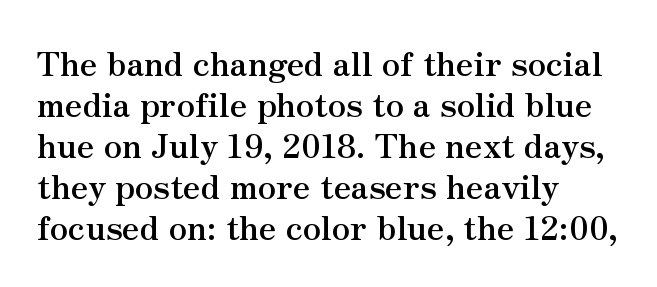
The image shows 33 px semibold serif type, upright; set left-aligned, line spacing 1.24x, normal letter spacing, not underlined; medium stroke contrast and a small x-height.
